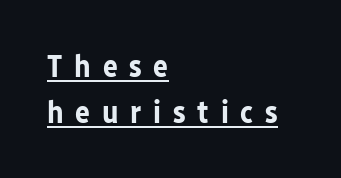
Q: Is the text bold? A: Yes.
Q: Is the text italic (slanted)? A: No, it is upright.
Q: Is the typeface a serif or a sans-serif typeface? A: Sans-serif.
Q: Is the text underlined? A: Yes.
Q: How is the paragraph aligned? A: Left-aligned.
Q: Is the spacing between letters normal or unusually wide? A: Unusually wide.
Q: Is the spacing between lines tight, normal or loose? A: Normal.
Q: Width (condensed, normal, or wide)? A: Normal.
Q: Stroke contrast? A: Low.
Q: x-height? A: Medium.
Q: Monospaced? A: No.
